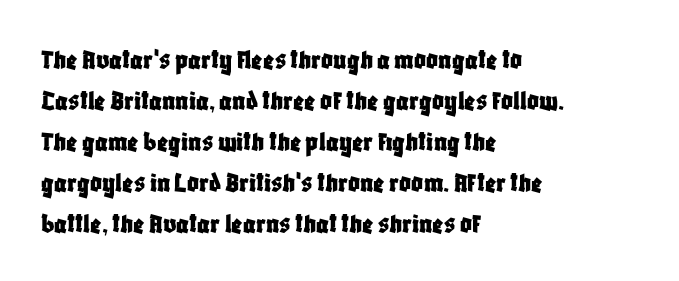
{"serif": "no", "italic": "no", "width": "condensed", "stroke_contrast": "low", "x_height": "large", "monospaced": "no", "underline": "no", "align": "left", "line_spacing": "normal", "line_spacing_ratio": 1.41, "letter_spacing": "normal", "letter_spacing_em": 0.0, "glyph_px": 29}
